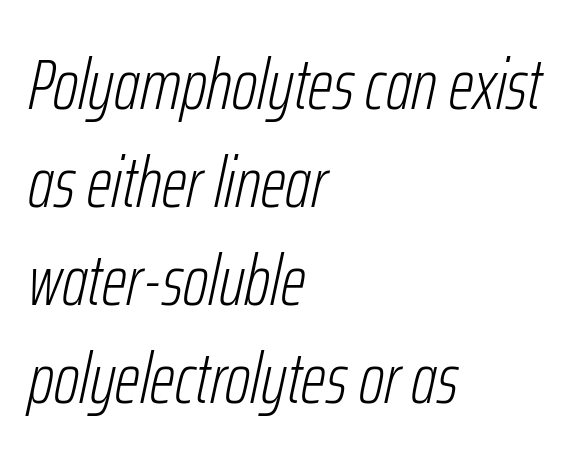
The rendering anchors every line to the left-hand side. No chunkiness to these letters — they're not bold. Reading down the column, the eye jumps a familiar distance to each next line. A bare baseline throughout the passage. Rendered with sloped, italic letterforms.
